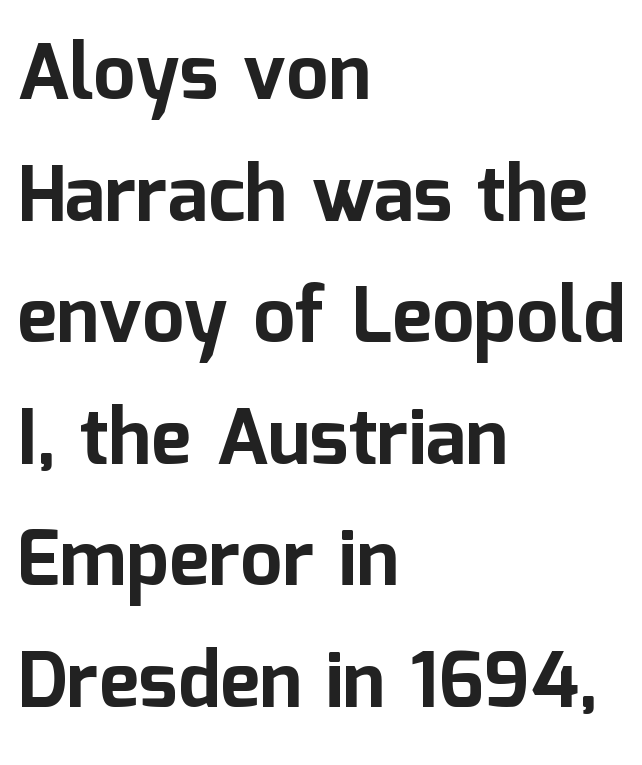
Is the letter spacing exaggerated? No — it looks like the ordinary default. Is this a sans? Yes — the strokes have no serifs. Check the space under the baseline: it is left empty. Style check: upright.
